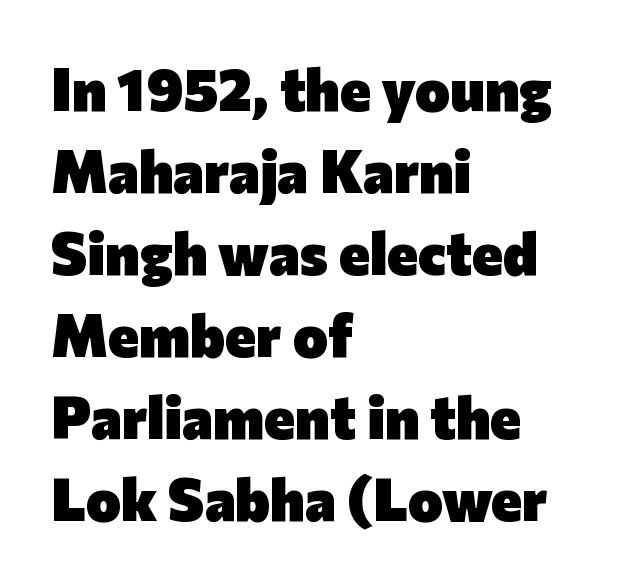
Rows of type keep a routine distance in the vertical direction. These lines stack with their left ends in a neat column. These lines keep a tight, regular rhythm from letter to letter. Stroke thickness is high; the sample reads as a true bold. The characters display no serif detailing; their extremities are plain.
